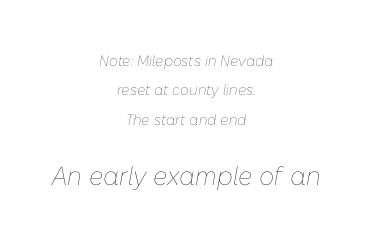
{"italic": "yes", "lean": "right", "slant_degrees": 10, "bold": "no", "underline": "no", "align": "center", "line_spacing": "loose", "line_spacing_ratio": 1.96, "letter_spacing": "normal", "letter_spacing_em": 0.0, "larger_block": "second", "size_ratio": 1.73, "glyph_px": 26}
